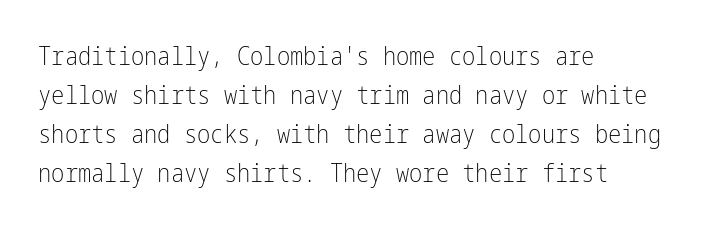
{"italic": "no", "bold": "no", "underline": "no", "align": "left", "line_spacing": "normal", "line_spacing_ratio": 1.56, "letter_spacing": "normal", "letter_spacing_em": 0.0, "glyph_px": 25}
